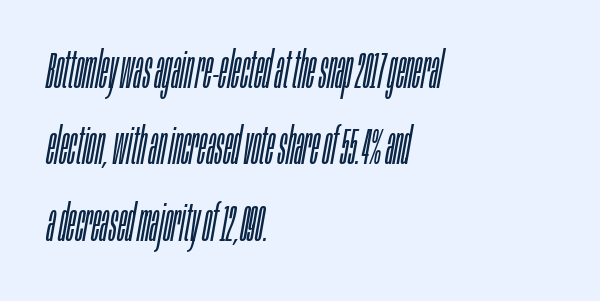
The image shows 51 px light, condensed type, italic (leaning right); set left-aligned, normal line spacing (1.5x), normal letter spacing, not underlined; low stroke contrast and a large x-height.
